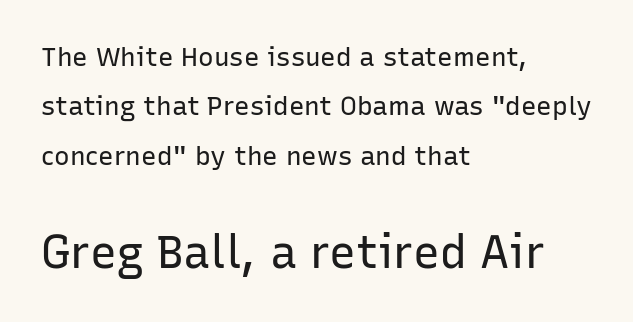
The image shows 45 px regular-weight sans-serif type, upright; set left-aligned, loose line spacing (1.9x), normal letter spacing, not underlined; the second (bottom) block is 1.73x larger; low stroke contrast and a medium x-height.
